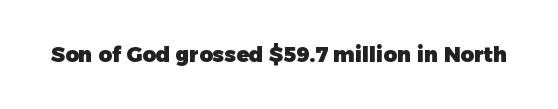
Q: Is the text bold? A: Yes.
Q: Is the text italic (slanted)? A: No, it is upright.
Q: Is the text underlined? A: No.
Q: Is the spacing between letters normal or unusually wide? A: Normal.
